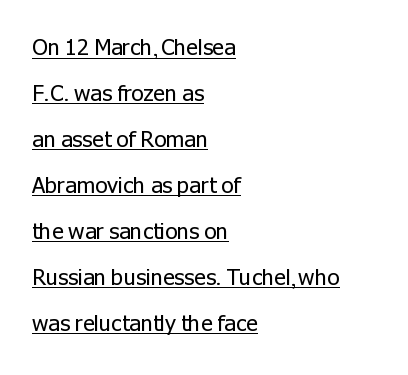
{"italic": "no", "bold": "no", "underline": "yes", "align": "left", "line_spacing": "loose", "line_spacing_ratio": 2.09, "letter_spacing": "normal", "letter_spacing_em": 0.0, "glyph_px": 22}
